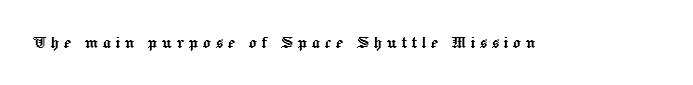
Spacing between characters has been opened up far beyond the box default. The letters stand straight up with perfectly vertical stems. The baseline area is clear.
